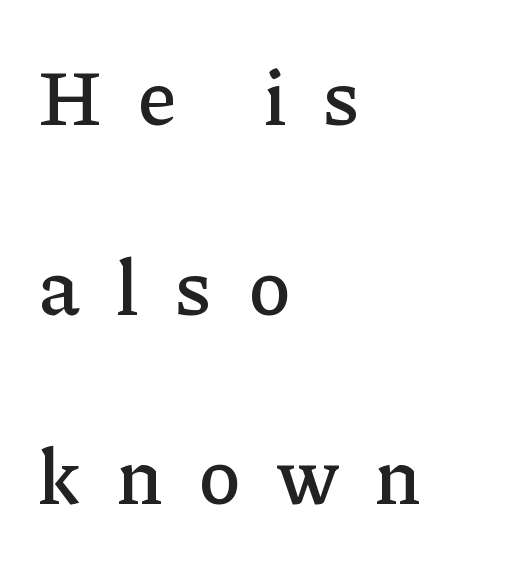
{"serif": "yes", "italic": "no", "width": "normal", "stroke_contrast": "low", "x_height": "medium", "monospaced": "no", "underline": "no", "align": "left", "line_spacing": "loose", "line_spacing_ratio": 2.43, "letter_spacing": "wide", "letter_spacing_em": 0.46, "glyph_px": 78}
